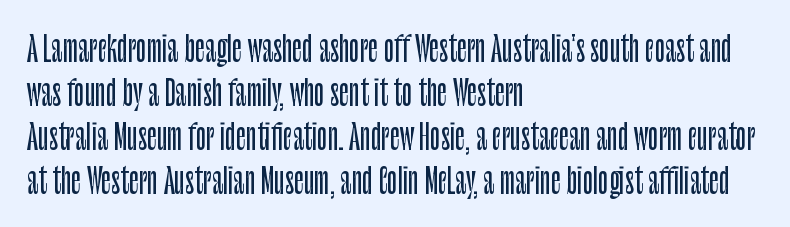
Q: Is the text italic (slanted)? A: No, it is upright.
Q: Is the typeface a serif or a sans-serif typeface? A: Sans-serif.
Q: Is the text underlined? A: No.
Q: How is the paragraph aligned? A: Left-aligned.
Q: Is the spacing between letters normal or unusually wide? A: Normal.
Q: Is the spacing between lines tight, normal or loose? A: Normal.
Q: Width (condensed, normal, or wide)? A: Condensed.
Q: Stroke contrast? A: Low.
Q: x-height? A: Large.
Q: Monospaced? A: No.
